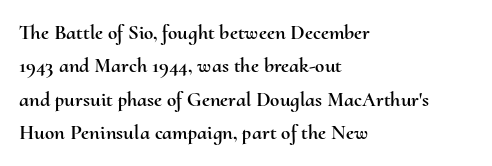
{"italic": "no", "underline": "no", "align": "left", "line_spacing": "normal", "line_spacing_ratio": 1.59, "letter_spacing": "normal", "letter_spacing_em": 0.0, "glyph_px": 21}
